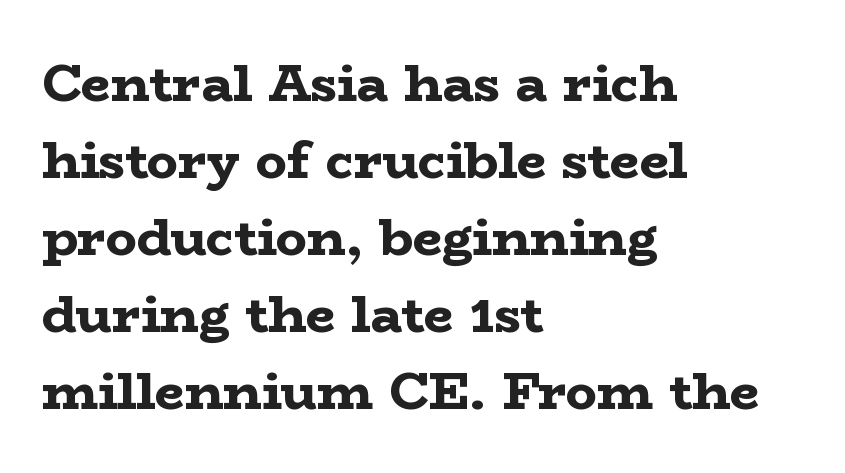
Q: Is the text bold? A: Yes.
Q: Is the text italic (slanted)? A: No, it is upright.
Q: Is the typeface a serif or a sans-serif typeface? A: Serif.
Q: Is the text underlined? A: No.
Q: How is the paragraph aligned? A: Left-aligned.
Q: Is the spacing between letters normal or unusually wide? A: Normal.
Q: Is the spacing between lines tight, normal or loose? A: Normal.
Q: Width (condensed, normal, or wide)? A: Wide.
Q: Stroke contrast? A: Low.
Q: x-height? A: Medium.
Q: Monospaced? A: No.
